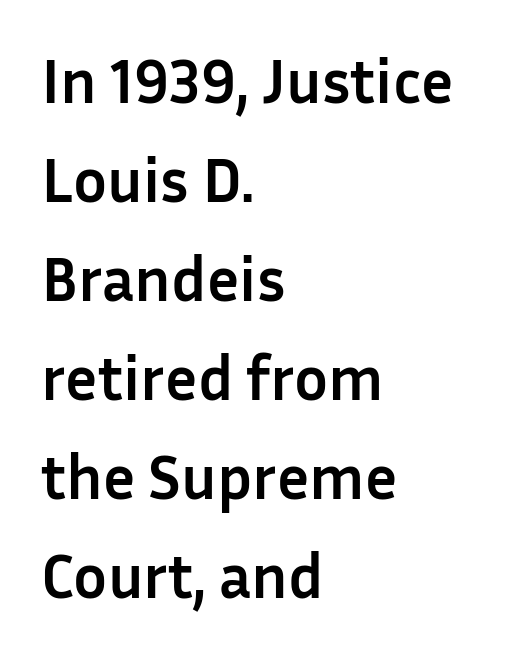
Q: Is the text bold? A: Yes.
Q: Is the text italic (slanted)? A: No, it is upright.
Q: Is the typeface a serif or a sans-serif typeface? A: Sans-serif.
Q: Is the text underlined? A: No.
Q: How is the paragraph aligned? A: Left-aligned.
Q: Is the spacing between letters normal or unusually wide? A: Normal.
Q: Is the spacing between lines tight, normal or loose? A: Normal.
Q: Width (condensed, normal, or wide)? A: Normal.
Q: Stroke contrast? A: Low.
Q: x-height? A: Medium.
Q: Monospaced? A: No.
